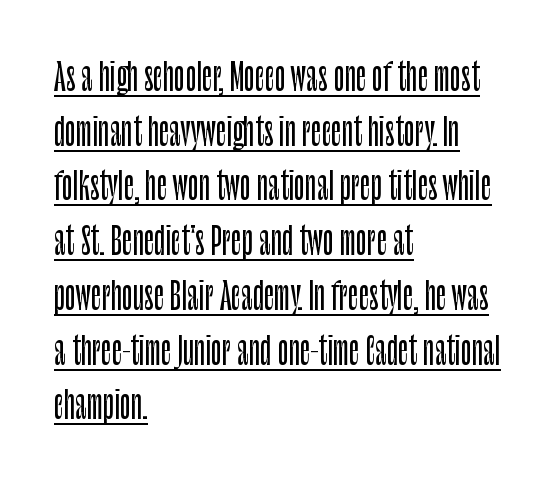
{"serif": "no", "italic": "no", "width": "condensed", "stroke_contrast": "low", "x_height": "large", "monospaced": "no", "underline": "yes", "align": "left", "line_spacing": "normal", "line_spacing_ratio": 1.52, "letter_spacing": "normal", "letter_spacing_em": 0.0, "glyph_px": 36}
